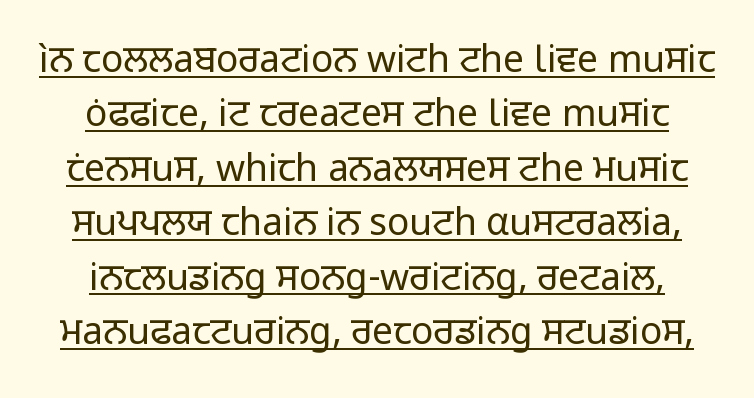
The image shows 37 px regular-weight sans-serif type, upright; set normal line spacing (1.47x), normal letter spacing, underlined; low stroke contrast and a medium x-height.
